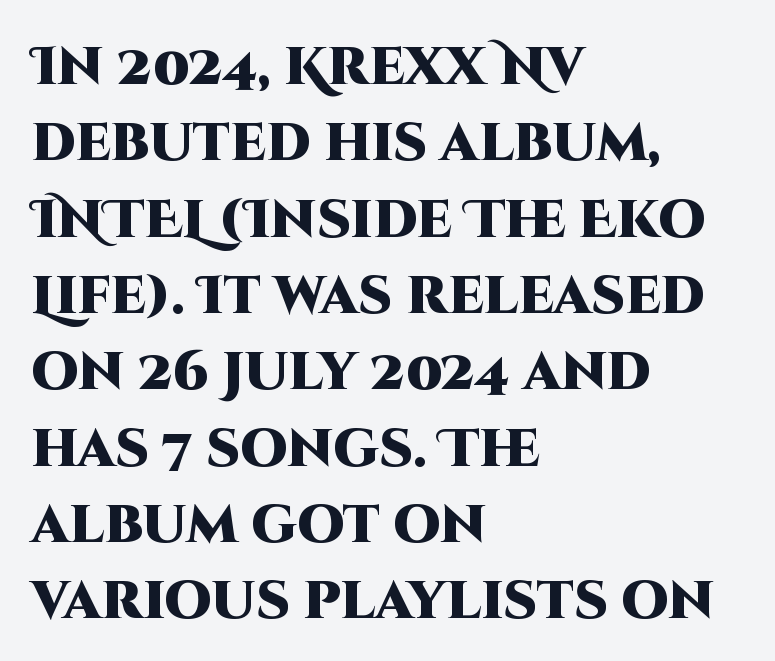
Q: Is the text bold? A: Yes.
Q: Is the text italic (slanted)? A: No, it is upright.
Q: Is the typeface a serif or a sans-serif typeface? A: Sans-serif.
Q: Is the text underlined? A: No.
Q: How is the paragraph aligned? A: Left-aligned.
Q: Is the spacing between letters normal or unusually wide? A: Normal.
Q: Is the spacing between lines tight, normal or loose? A: Normal.
Q: Width (condensed, normal, or wide)? A: Normal.
Q: Stroke contrast? A: High.
Q: x-height? A: Large.
Q: Monospaced? A: No.
